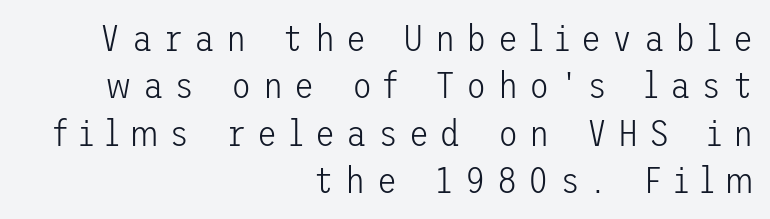
Q: Is the text bold? A: No.
Q: Is the text italic (slanted)? A: No, it is upright.
Q: Is the typeface a serif or a sans-serif typeface? A: Sans-serif.
Q: Is the text underlined? A: No.
Q: How is the paragraph aligned? A: Right-aligned.
Q: Is the spacing between letters normal or unusually wide? A: Unusually wide.
Q: Is the spacing between lines tight, normal or loose? A: Normal.
Q: Width (condensed, normal, or wide)? A: Normal.
Q: Stroke contrast? A: Low.
Q: x-height? A: Medium.
